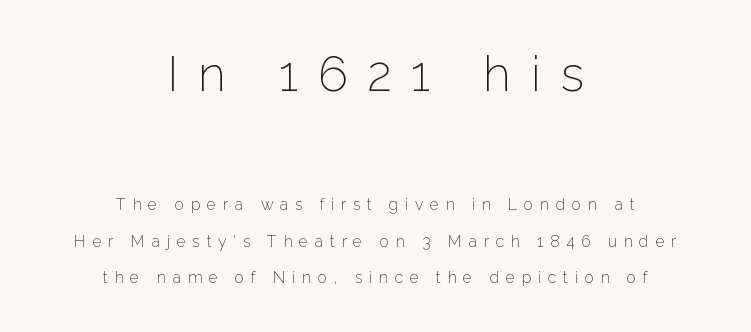
Q: Is the text bold? A: No.
Q: Is the text italic (slanted)? A: No, it is upright.
Q: Is the typeface a serif or a sans-serif typeface? A: Sans-serif.
Q: Is the text underlined? A: No.
Q: How is the paragraph aligned? A: Centered.
Q: Is the spacing between letters normal or unusually wide? A: Unusually wide.
Q: Is the spacing between lines tight, normal or loose? A: Loose.
Q: Which block of text is set in a larger size, the first (top) or the second (bottom)? A: The first (top) one.
Q: Width (condensed, normal, or wide)? A: Normal.
Q: Stroke contrast? A: Low.
Q: x-height? A: Medium.
Q: Monospaced? A: No.
